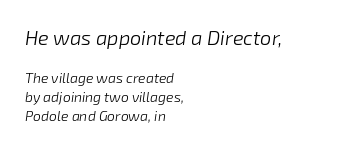
The image shows 20 px text type, italic (leaning right); set left-aligned, normal line spacing (1.38x), normal letter spacing, not underlined; the first (top) block is 1.43x larger.
